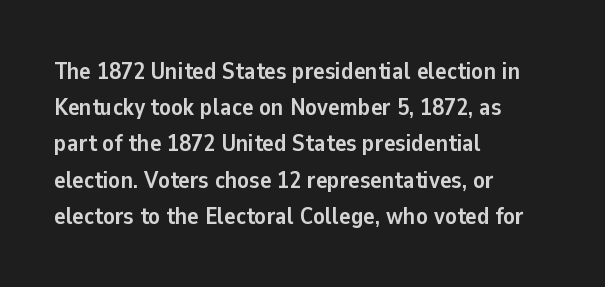
The image shows 24 px bold type, upright; set left-aligned, normal line spacing (1.51x), normal letter spacing, not underlined.
